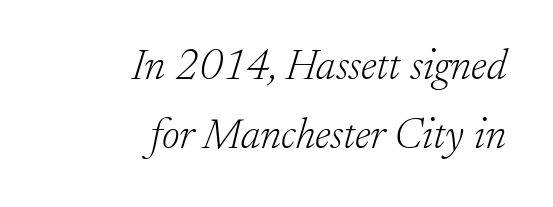
The image shows 43 px light serif type, italic (leaning right); set right-aligned, normal line spacing (1.6x), normal letter spacing, not underlined; low stroke contrast and a small x-height.
